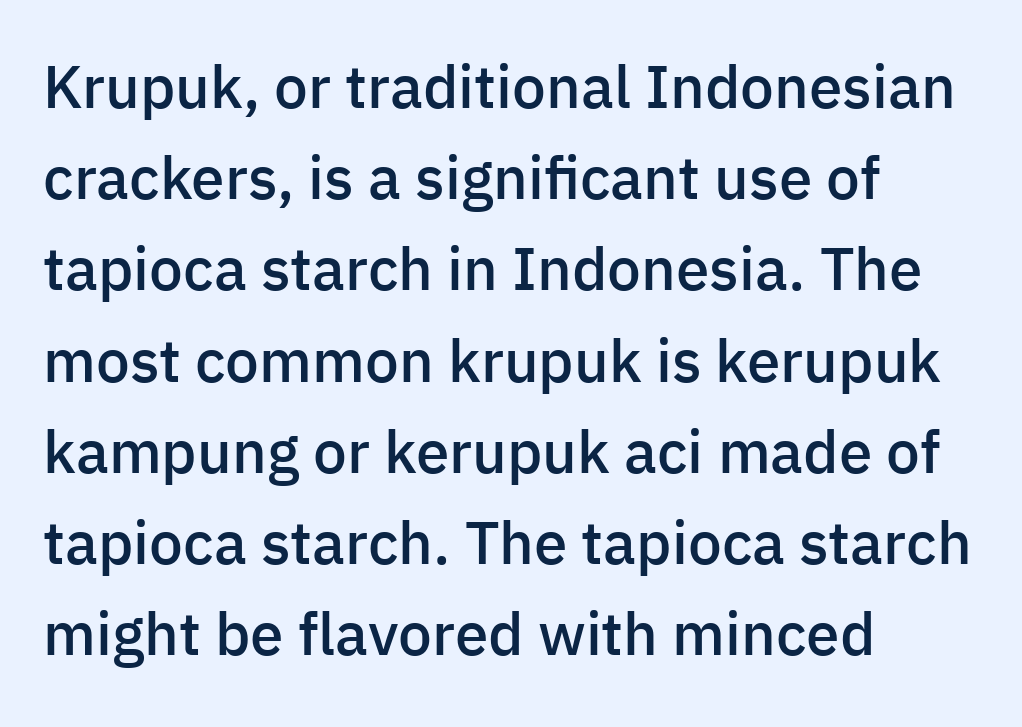
The letters stand upright; this is a roman face. The space between consecutive lines is moderate. Spacing between characters is what you'd get straight out of the box. The words here are not underlined. Is this a fixed-width face? No — the glyphs have proportional, varying widths. The type family on display is of the sans-serif kind.
